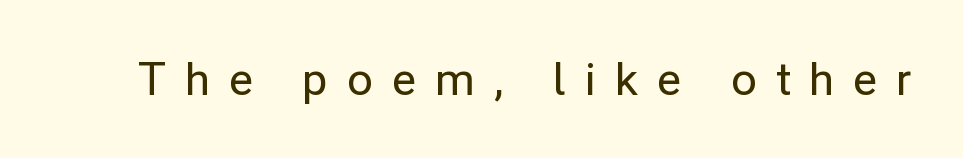
Q: Is the text bold? A: No.
Q: Is the text italic (slanted)? A: No, it is upright.
Q: Is the typeface a serif or a sans-serif typeface? A: Sans-serif.
Q: Is the text underlined? A: No.
Q: Is the spacing between letters normal or unusually wide? A: Unusually wide.
Q: Width (condensed, normal, or wide)? A: Normal.
Q: Stroke contrast? A: Low.
Q: x-height? A: Medium.
Q: Monospaced? A: No.
